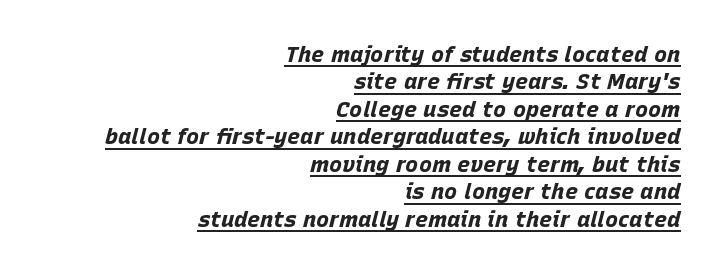
Q: Is the text bold? A: Yes.
Q: Is the text italic (slanted)? A: Yes, it leans right by about 15 degrees.
Q: Is the text underlined? A: Yes.
Q: How is the paragraph aligned? A: Right-aligned.
Q: Is the spacing between letters normal or unusually wide? A: Normal.
Q: Is the spacing between lines tight, normal or loose? A: Normal.
